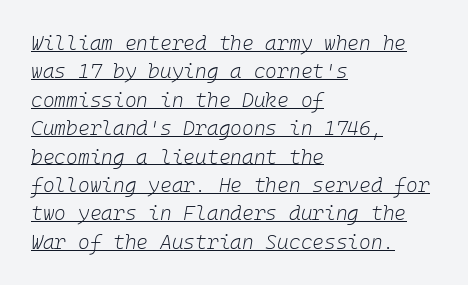
{"italic": "yes", "lean": "right", "slant_degrees": 10, "bold": "no", "underline": "yes", "align": "left", "line_spacing": "normal", "line_spacing_ratio": 1.42, "letter_spacing": "normal", "letter_spacing_em": 0.0, "glyph_px": 20}
